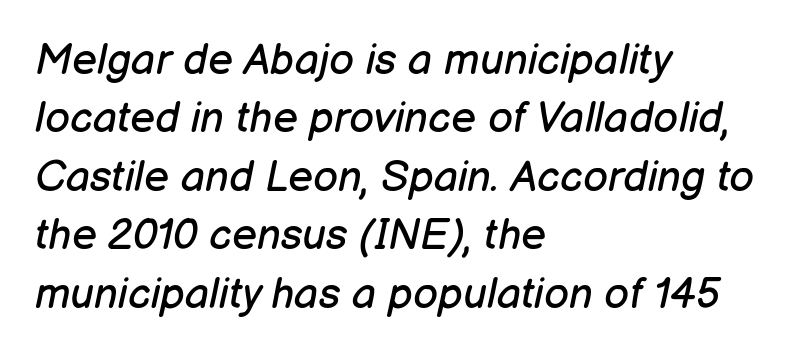
{"italic": "yes", "lean": "right", "slant_degrees": 12, "bold": "no", "weight": "regular", "width": "normal", "stroke_contrast": "low", "x_height": "medium", "monospaced": "no", "underline": "no", "align": "left", "line_spacing": "normal", "line_spacing_ratio": 1.36, "letter_spacing": "normal", "letter_spacing_em": 0.0, "glyph_px": 43}
